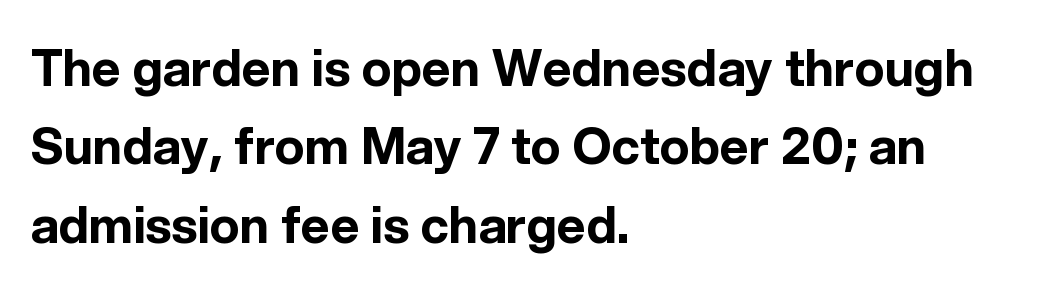
{"serif": "no", "italic": "no", "bold": "yes", "weight": "bold", "width": "normal", "x_height": "medium", "monospaced": "no", "underline": "no", "align": "left", "line_spacing": "normal", "line_spacing_ratio": 1.57, "letter_spacing": "normal", "letter_spacing_em": 0.0, "glyph_px": 50}
